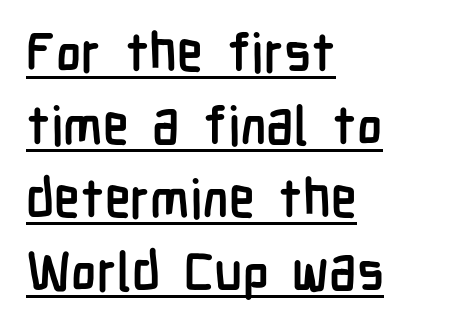
The rendering uses a moderate line-height, typical for paragraphs. All the whitespace from short lines collects on the right. Spacing verdict: proportional, widths tailored to each character. These characters rest on top of a visible drawn line. A typesetter would mark this as roman, not italic.
